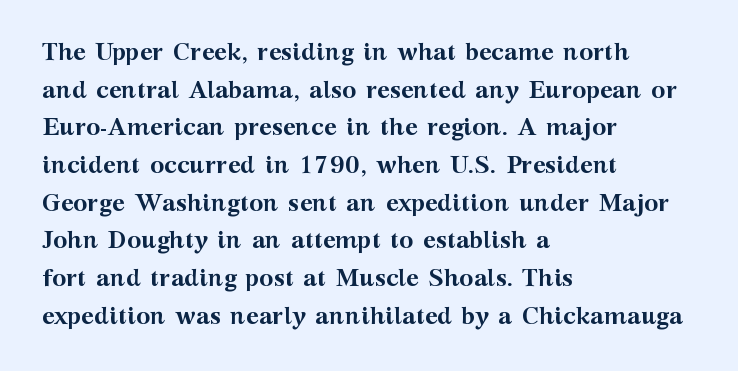
Q: Is the text bold? A: Yes.
Q: Is the text italic (slanted)? A: No, it is upright.
Q: Is the text underlined? A: No.
Q: How is the paragraph aligned? A: Left-aligned.
Q: Is the spacing between letters normal or unusually wide? A: Normal.
Q: Is the spacing between lines tight, normal or loose? A: Normal.
